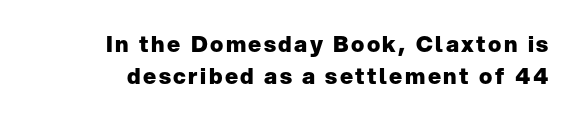
Compared with an ordinary text face, these strokes are far heavier — a full bold. Quick note: not italic, upright. The gap between lines stays unmarked. Line spacing here is normal. The lines are quadded right.
